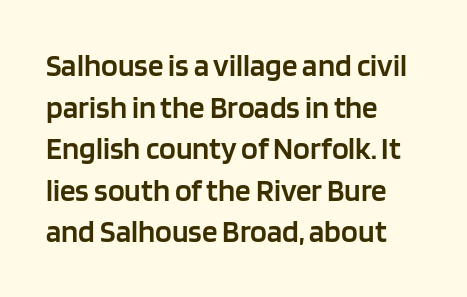
{"serif": "no", "italic": "no", "bold": "semi", "weight": "semibold", "width": "normal", "stroke_contrast": "low", "x_height": "large", "monospaced": "no", "underline": "no", "align": "left", "line_spacing": "normal", "line_spacing_ratio": 1.34, "letter_spacing": "normal", "letter_spacing_em": 0.0, "glyph_px": 31}
